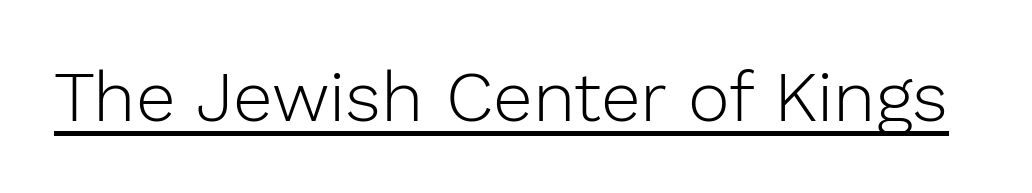
Q: Is the text bold? A: No.
Q: Is the text italic (slanted)? A: No, it is upright.
Q: Is the typeface a serif or a sans-serif typeface? A: Sans-serif.
Q: Is the text underlined? A: Yes.
Q: Is the spacing between letters normal or unusually wide? A: Normal.
Q: Width (condensed, normal, or wide)? A: Normal.
Q: Stroke contrast? A: Low.
Q: x-height? A: Medium.
Q: Monospaced? A: No.
